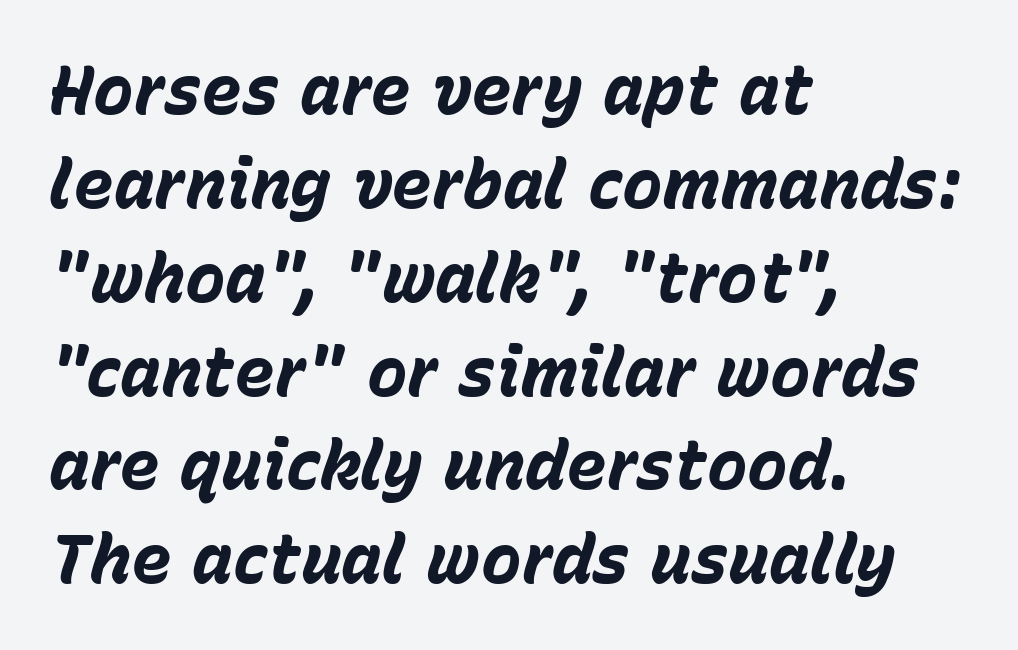
You could not count columns in this text — the font is proportionally spaced. Stroke thickness is high; the sample reads as a true bold. A classic flush-left, rag-right setting is used for this passage. Anything drawn beneath the words? Only blank space.
